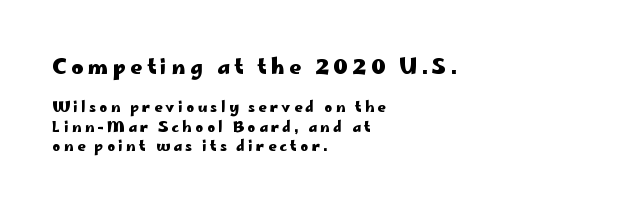
{"italic": "no", "bold": "yes", "underline": "no", "align": "left", "line_spacing": "normal", "line_spacing_ratio": 1.4, "letter_spacing": "wide", "letter_spacing_em": 0.24, "larger_block": "first", "size_ratio": 1.43, "glyph_px": 20}
